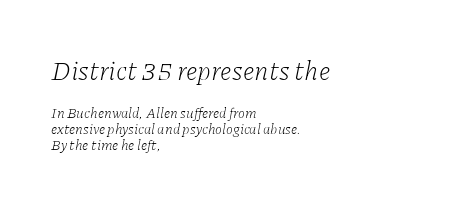
Q: Is the text bold? A: No.
Q: Is the text italic (slanted)? A: Yes, it leans right by about 11 degrees.
Q: Is the text underlined? A: No.
Q: How is the paragraph aligned? A: Left-aligned.
Q: Is the spacing between letters normal or unusually wide? A: Normal.
Q: Is the spacing between lines tight, normal or loose? A: Tight.
Q: Which block of text is set in a larger size, the first (top) or the second (bottom)? A: The first (top) one.
